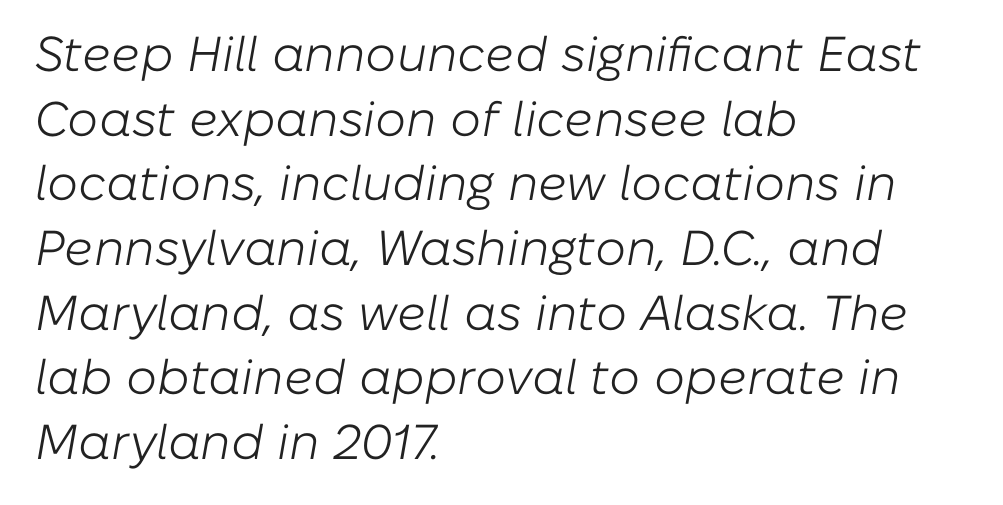
{"italic": "yes", "lean": "right", "slant_degrees": 10, "bold": "no", "weight": "light", "width": "normal", "stroke_contrast": "low", "x_height": "medium", "monospaced": "no", "underline": "no", "align": "left", "line_spacing": "normal", "line_spacing_ratio": 1.32, "letter_spacing": "normal", "letter_spacing_em": 0.0, "glyph_px": 49}
